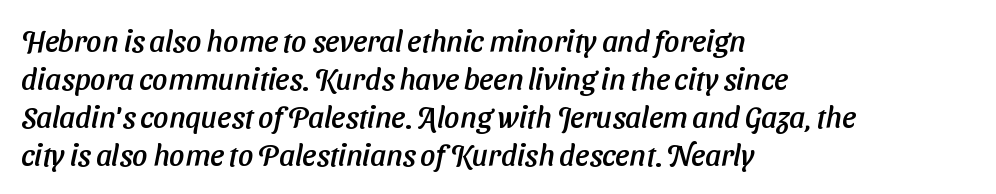
Q: Is the typeface a serif or a sans-serif typeface? A: Sans-serif.
Q: Is the text underlined? A: No.
Q: How is the paragraph aligned? A: Left-aligned.
Q: Is the spacing between letters normal or unusually wide? A: Normal.
Q: Is the spacing between lines tight, normal or loose? A: Normal.
Q: Width (condensed, normal, or wide)? A: Normal.
Q: Stroke contrast? A: Low.
Q: x-height? A: Medium.
Q: Monospaced? A: No.
